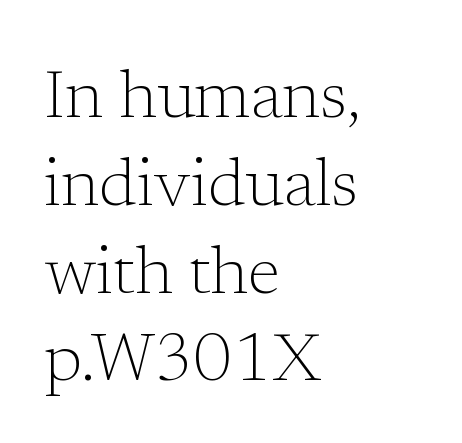
{"serif": "yes", "italic": "no", "bold": "no", "weight": "light", "width": "normal", "stroke_contrast": "low", "x_height": "medium", "monospaced": "no", "underline": "no", "align": "left", "line_spacing": "normal", "line_spacing_ratio": 1.31, "letter_spacing": "normal", "letter_spacing_em": 0.0, "glyph_px": 67}
